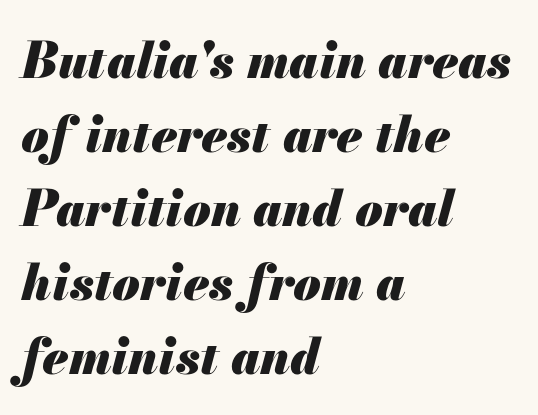
Q: Is the text bold? A: Yes.
Q: Is the text italic (slanted)? A: Yes, it leans right by about 13 degrees.
Q: Is the text underlined? A: No.
Q: How is the paragraph aligned? A: Left-aligned.
Q: Is the spacing between letters normal or unusually wide? A: Normal.
Q: Is the spacing between lines tight, normal or loose? A: Normal.
Q: Width (condensed, normal, or wide)? A: Normal.
Q: Stroke contrast? A: Medium.
Q: x-height? A: Small.
Q: Monospaced? A: No.
